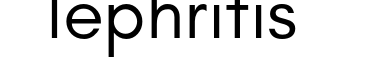
Q: Is the text bold? A: No.
Q: Is the text italic (slanted)? A: No, it is upright.
Q: Is the typeface a serif or a sans-serif typeface? A: Sans-serif.
Q: Is the text underlined? A: No.
Q: Is the spacing between letters normal or unusually wide? A: Normal.
Q: Width (condensed, normal, or wide)? A: Normal.
Q: Stroke contrast? A: Low.
Q: x-height? A: Small.
Q: Monospaced? A: No.
